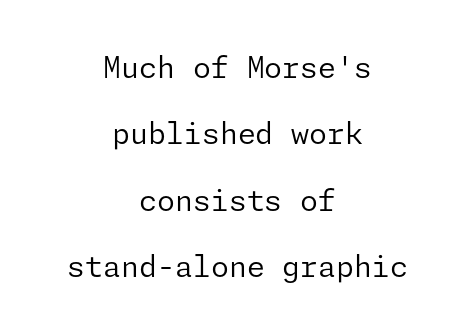
{"serif": "no", "italic": "no", "bold": "no", "weight": "regular", "width": "normal", "stroke_contrast": "low", "x_height": "medium", "underline": "no", "align": "center", "line_spacing": "loose", "line_spacing_ratio": 2.29, "letter_spacing": "normal", "letter_spacing_em": 0.0, "glyph_px": 29}
